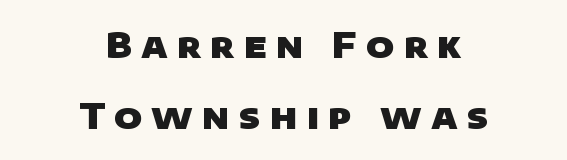
The image shows 34 px heavy, wide sans-serif type; set centered, loose line spacing (2.09x), unusually wide letter spacing (+0.27 em), not underlined; low stroke contrast and a large x-height.
